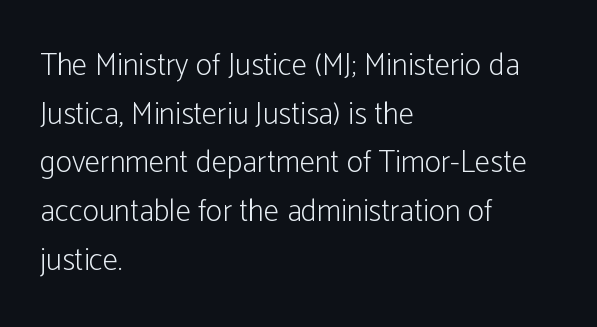
The image shows 31 px light, condensed sans-serif type, upright; set left-aligned, normal line spacing (1.57x), normal letter spacing, not underlined; low stroke contrast and a medium x-height.
